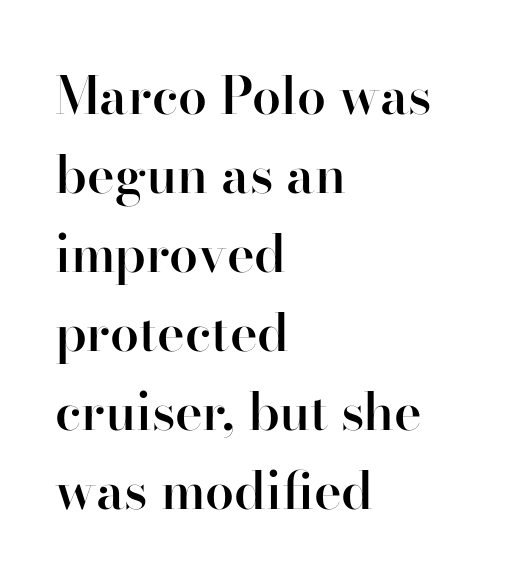
{"serif": "yes", "italic": "no", "bold": "semi", "weight": "semibold", "width": "normal", "stroke_contrast": "high", "x_height": "small", "monospaced": "no", "underline": "no", "align": "left", "line_spacing": "normal", "line_spacing_ratio": 1.52, "letter_spacing": "normal", "letter_spacing_em": 0.0, "glyph_px": 52}
